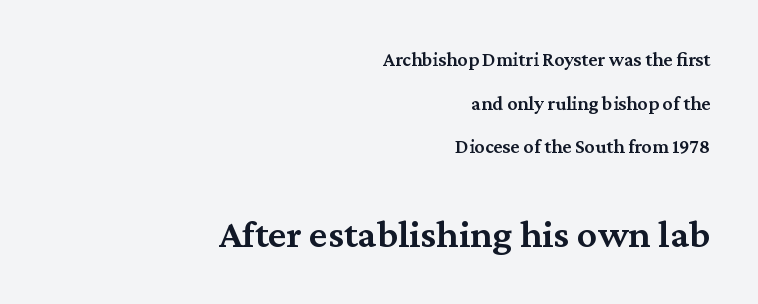
{"serif": "yes", "italic": "no", "bold": "semi", "weight": "semibold", "width": "normal", "stroke_contrast": "medium", "x_height": "medium", "monospaced": "no", "underline": "no", "align": "right", "line_spacing": "loose", "line_spacing_ratio": 2.18, "letter_spacing": "normal", "letter_spacing_em": 0.0, "larger_block": "second", "size_ratio": 2.0, "glyph_px": 40}
